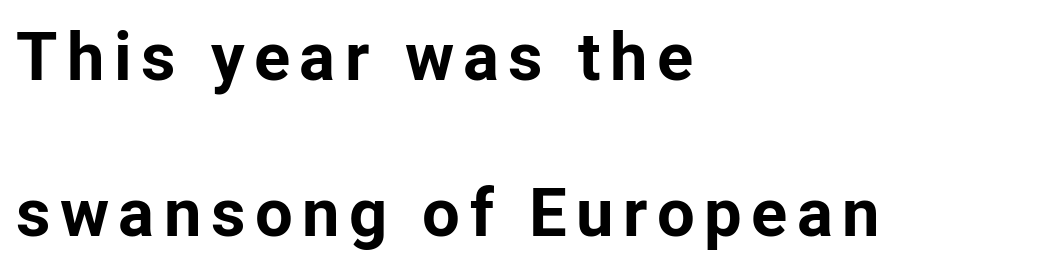
Q: Is the text bold? A: Yes.
Q: Is the text italic (slanted)? A: No, it is upright.
Q: Is the typeface a serif or a sans-serif typeface? A: Sans-serif.
Q: Is the text underlined? A: No.
Q: How is the paragraph aligned? A: Left-aligned.
Q: Is the spacing between lines tight, normal or loose? A: Loose.
Q: Width (condensed, normal, or wide)? A: Normal.
Q: Stroke contrast? A: Low.
Q: x-height? A: Medium.
Q: Monospaced? A: No.
